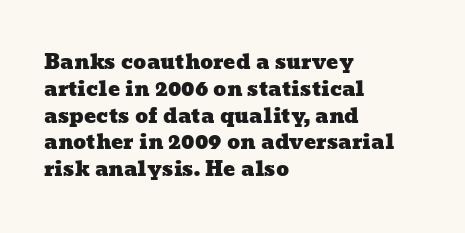
{"underline": "no", "align": "left", "line_spacing": "normal", "line_spacing_ratio": 1.34, "letter_spacing": "normal", "letter_spacing_em": 0.0, "glyph_px": 20}
